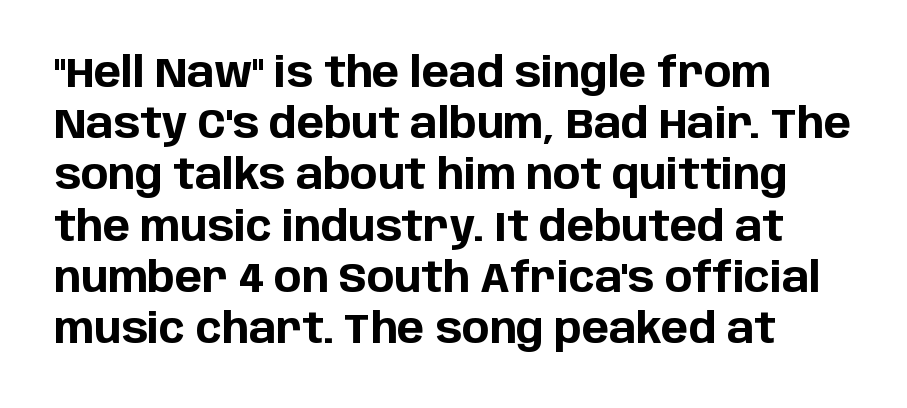
The image shows 41 px bold sans-serif type, upright; set left-aligned, normal line spacing (1.25x), normal letter spacing, not underlined; low stroke contrast and a large x-height.
